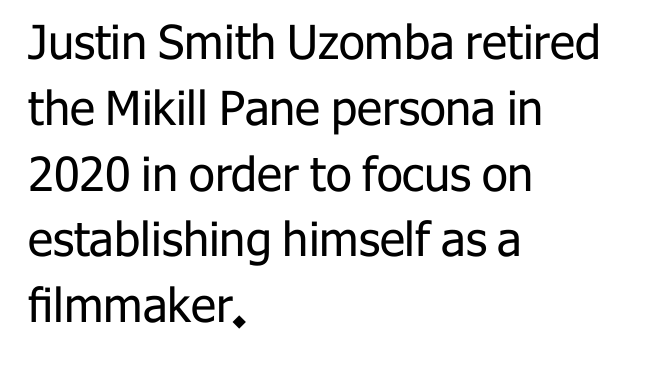
{"serif": "no", "italic": "no", "bold": "no", "weight": "regular", "width": "normal", "stroke_contrast": "low", "x_height": "medium", "monospaced": "no", "underline": "no", "align": "left", "line_spacing": "normal", "line_spacing_ratio": 1.4, "letter_spacing": "normal", "letter_spacing_em": 0.0, "glyph_px": 47}
